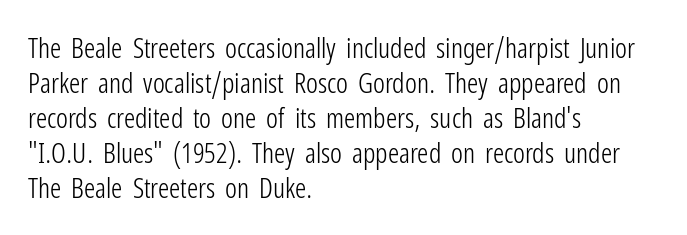
Is this a sans? Yes — the strokes have no serifs. The lines are quadded left. Any mark beneath the type? The region is blank. Weight: not bold — regular or lighter. The rendering uses a moderate line-height, typical for paragraphs.
